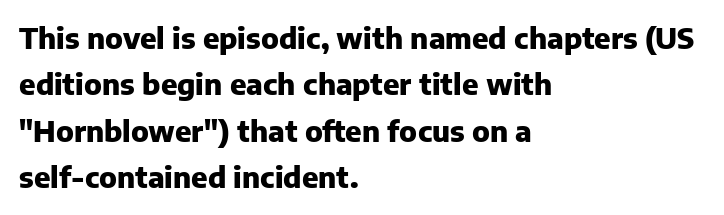
Classification — sans serif. This sample is left-justified, so line endings fall wherever the words run out. The letters sit at their default tracking, neither squeezed nor spread. How heavy is the stroke? Heavy — this is a bold. The passage shown is typed in a proportional face where columns would drift. This sample uses an upright cut, with every glyph sitting square on the baseline.
